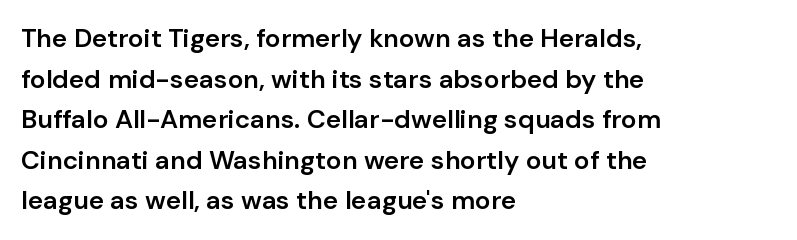
Q: Is the text bold? A: Semi-bold.
Q: Is the text italic (slanted)? A: No, it is upright.
Q: Is the text underlined? A: No.
Q: How is the paragraph aligned? A: Left-aligned.
Q: Is the spacing between letters normal or unusually wide? A: Normal.
Q: Is the spacing between lines tight, normal or loose? A: Normal.
